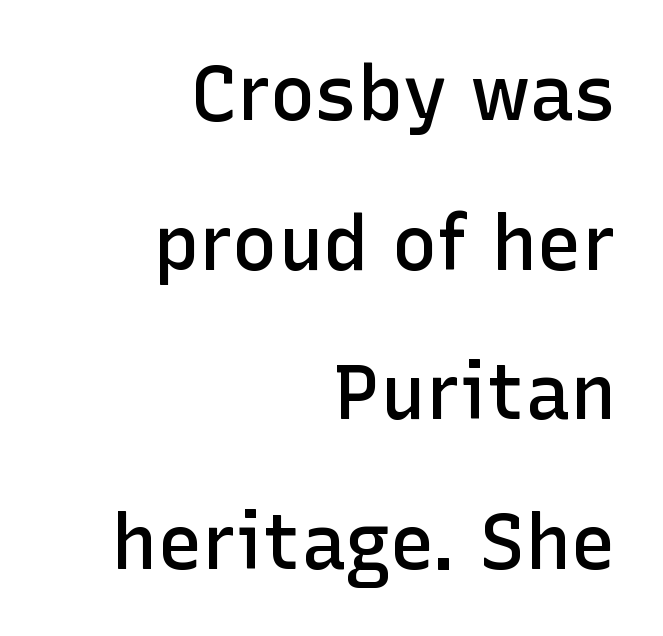
Check under the words: just untouched page. This is the in-between weight designers call semibold or demi. Each letter keeps its own natural width here, so spacing adapts to shape. Letterform terminals end flat and unadorned throughout the passage. Leading: increased. Do the letters lean? They stand straight.
